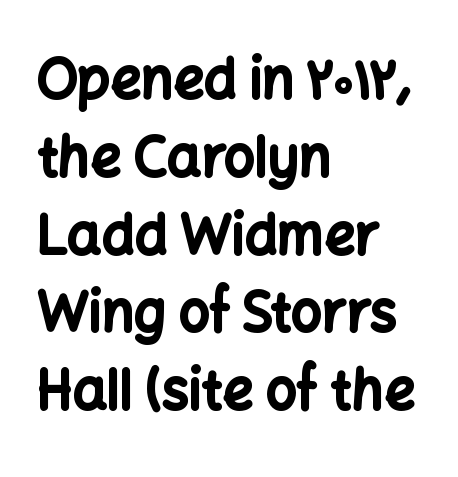
The image shows 54 px bold sans-serif type, upright; set left-aligned, normal line spacing (1.44x), normal letter spacing, not underlined; low stroke contrast and a medium x-height.
